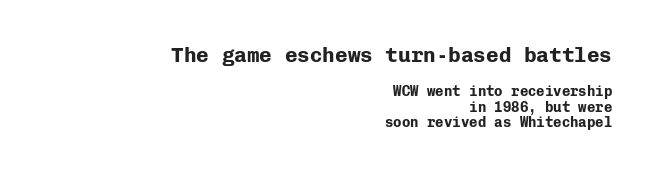
Style check: upright. The passage shown stacks its lines with hardly any gap. The emphasis by scale lands on block number one, above. The passage shown is not underscored anywhere. This rendering leaves character spacing at its baseline value.
